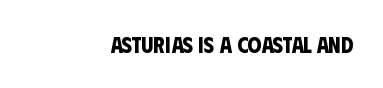
Q: Is the text bold? A: Yes.
Q: Is the text underlined? A: No.
Q: Is the spacing between letters normal or unusually wide? A: Normal.
